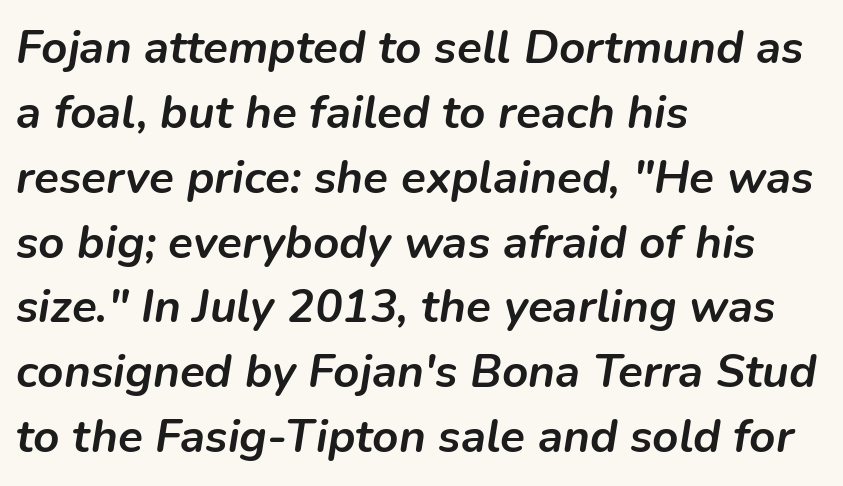
{"italic": "yes", "lean": "right", "slant_degrees": 9, "bold": "yes", "weight": "semibold", "width": "normal", "stroke_contrast": "low", "x_height": "medium", "monospaced": "no", "underline": "no", "align": "left", "line_spacing": "normal", "line_spacing_ratio": 1.41, "letter_spacing": "normal", "letter_spacing_em": 0.0, "glyph_px": 46}
